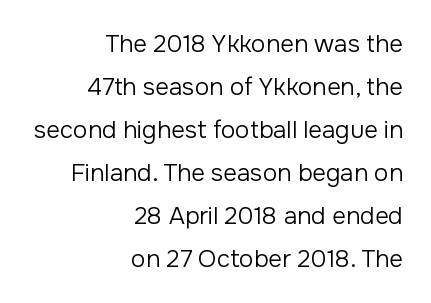
{"italic": "no", "bold": "no", "underline": "no", "align": "right", "line_spacing_ratio": 1.79, "letter_spacing": "normal", "letter_spacing_em": 0.0, "glyph_px": 24}
